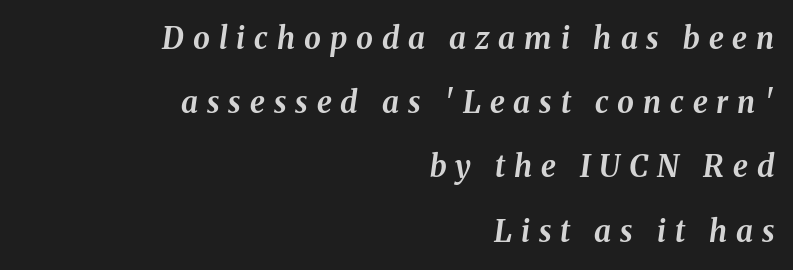
Emphasis by weight is at full strength: bold. Italic? Definitely — the glyphs are oblique. If you measured baseline to baseline, you'd find a long distance. Characters follow at a spacing far wider than the type designer built in.
